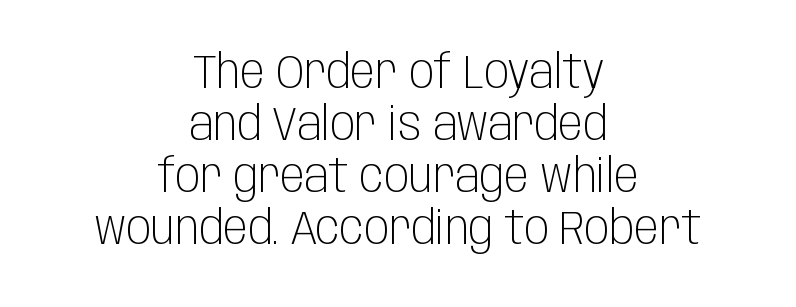
{"serif": "no", "italic": "no", "bold": "no", "weight": "light", "width": "condensed", "stroke_contrast": "low", "x_height": "large", "monospaced": "no", "underline": "no", "align": "center", "line_spacing": "tight", "line_spacing_ratio": 1.13, "letter_spacing": "normal", "letter_spacing_em": 0.0, "glyph_px": 46}
